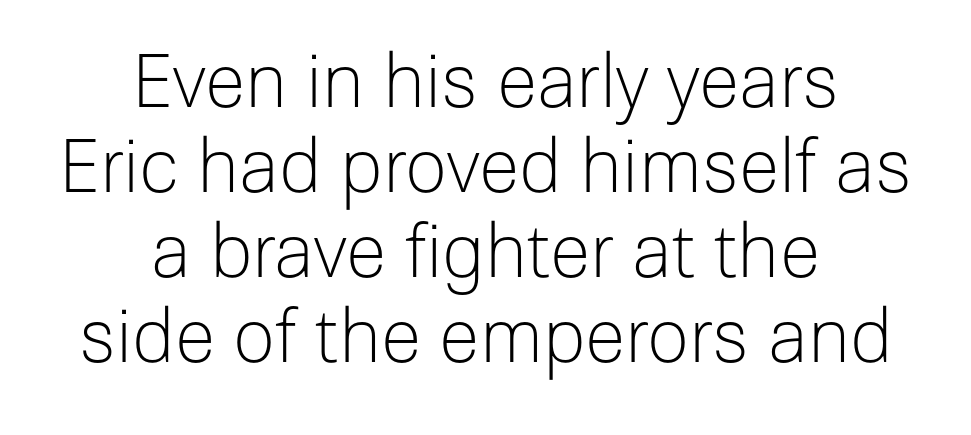
Q: Is the text bold? A: No.
Q: Is the text italic (slanted)? A: No, it is upright.
Q: Is the typeface a serif or a sans-serif typeface? A: Sans-serif.
Q: Is the text underlined? A: No.
Q: How is the paragraph aligned? A: Centered.
Q: Is the spacing between letters normal or unusually wide? A: Normal.
Q: Is the spacing between lines tight, normal or loose? A: Tight.
Q: Width (condensed, normal, or wide)? A: Normal.
Q: Stroke contrast? A: Low.
Q: x-height? A: Medium.
Q: Monospaced? A: No.
